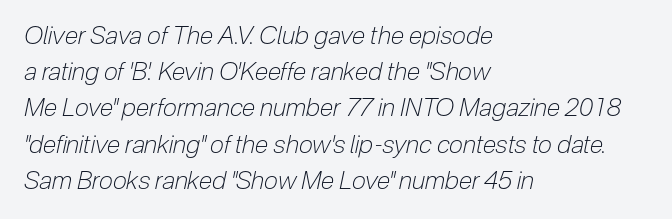
The image shows 25 px text type, italic (leaning right); set left-aligned, normal line spacing (1.45x), normal letter spacing, not underlined.
